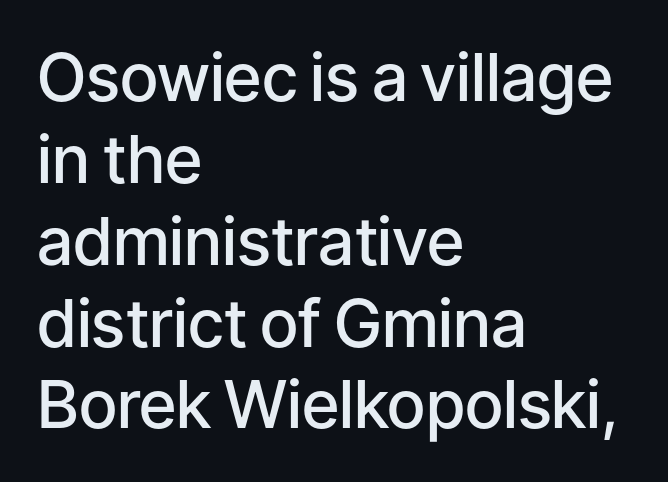
The image shows 66 px semibold sans-serif type, upright; set left-aligned, line spacing 1.24x, normal letter spacing, not underlined; low stroke contrast and a medium x-height.
